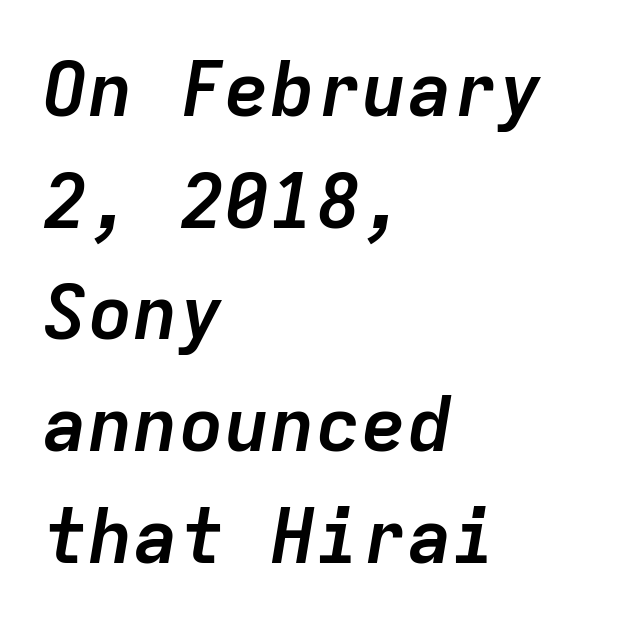
Q: Is the text bold? A: Yes.
Q: Is the text italic (slanted)? A: Yes, it leans right by about 9 degrees.
Q: Is the text underlined? A: No.
Q: How is the paragraph aligned? A: Left-aligned.
Q: Is the spacing between letters normal or unusually wide? A: Normal.
Q: Is the spacing between lines tight, normal or loose? A: Normal.
Q: Width (condensed, normal, or wide)? A: Normal.
Q: Stroke contrast? A: Low.
Q: x-height? A: Medium.
Q: Monospaced? A: Yes.
